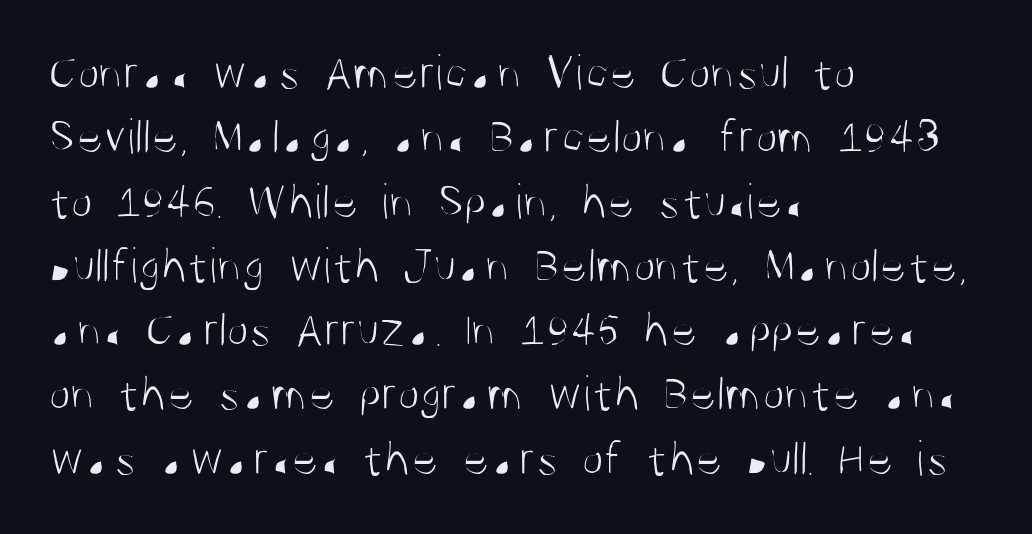
{"serif": "no", "italic": "no", "bold": "no", "weight": "light", "width": "condensed", "stroke_contrast": "medium", "x_height": "large", "monospaced": "no", "underline": "no", "align": "left", "line_spacing": "normal", "line_spacing_ratio": 1.26, "letter_spacing": "normal", "letter_spacing_em": 0.0, "glyph_px": 51}
